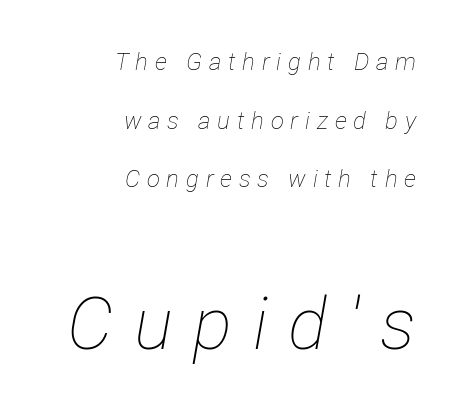
Q: Is the text bold? A: No.
Q: Is the text italic (slanted)? A: Yes, it leans right by about 12 degrees.
Q: Is the text underlined? A: No.
Q: How is the paragraph aligned? A: Right-aligned.
Q: Is the spacing between letters normal or unusually wide? A: Unusually wide.
Q: Is the spacing between lines tight, normal or loose? A: Loose.
Q: Which block of text is set in a larger size, the first (top) or the second (bottom)? A: The second (bottom) one.
Q: Width (condensed, normal, or wide)? A: Condensed.
Q: Stroke contrast? A: Low.
Q: x-height? A: Medium.
Q: Monospaced? A: No.
